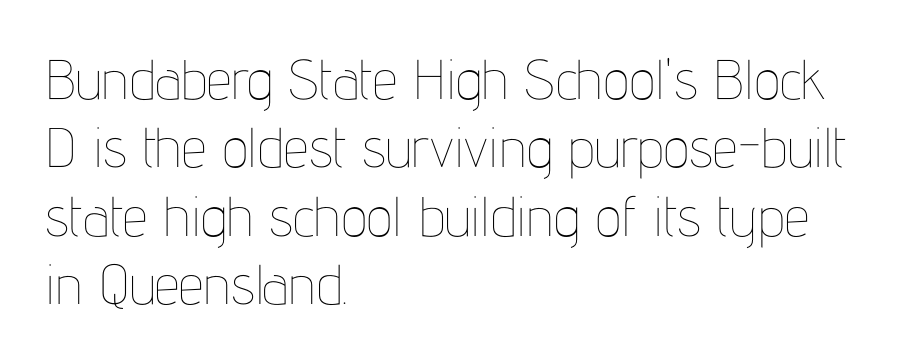
Q: Is the text bold? A: No.
Q: Is the text italic (slanted)? A: No, it is upright.
Q: Is the text underlined? A: No.
Q: How is the paragraph aligned? A: Left-aligned.
Q: Is the spacing between letters normal or unusually wide? A: Normal.
Q: Width (condensed, normal, or wide)? A: Condensed.
Q: Stroke contrast? A: Low.
Q: x-height? A: Medium.
Q: Monospaced? A: No.
